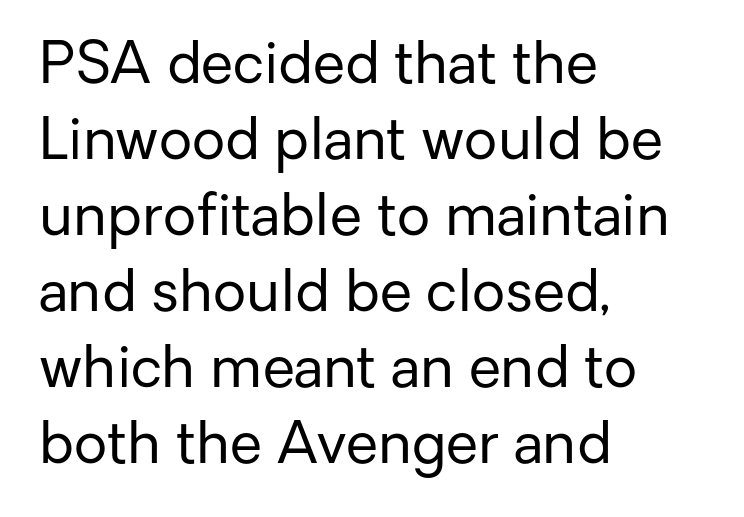
{"serif": "no", "italic": "no", "bold": "no", "weight": "regular", "width": "normal", "stroke_contrast": "low", "x_height": "medium", "monospaced": "no", "underline": "no", "align": "left", "line_spacing": "normal", "line_spacing_ratio": 1.31, "letter_spacing": "normal", "letter_spacing_em": 0.0, "glyph_px": 58}
